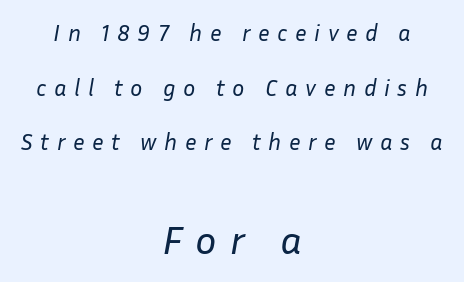
{"italic": "yes", "lean": "right", "slant_degrees": 10, "bold": "no", "weight": "regular", "width": "normal", "stroke_contrast": "low", "x_height": "medium", "monospaced": "no", "underline": "no", "align": "center", "line_spacing": "loose", "line_spacing_ratio": 2.38, "letter_spacing": "wide", "letter_spacing_em": 0.33, "larger_block": "second", "size_ratio": 1.74, "glyph_px": 40}
